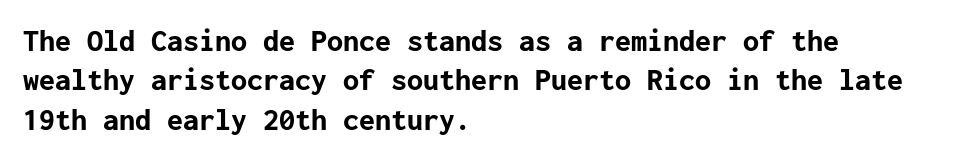
{"serif": "no", "italic": "no", "bold": "yes", "weight": "bold", "width": "normal", "stroke_contrast": "low", "x_height": "medium", "underline": "no", "align": "left", "line_spacing_ratio": 1.23, "letter_spacing": "normal", "letter_spacing_em": 0.0, "glyph_px": 32}
